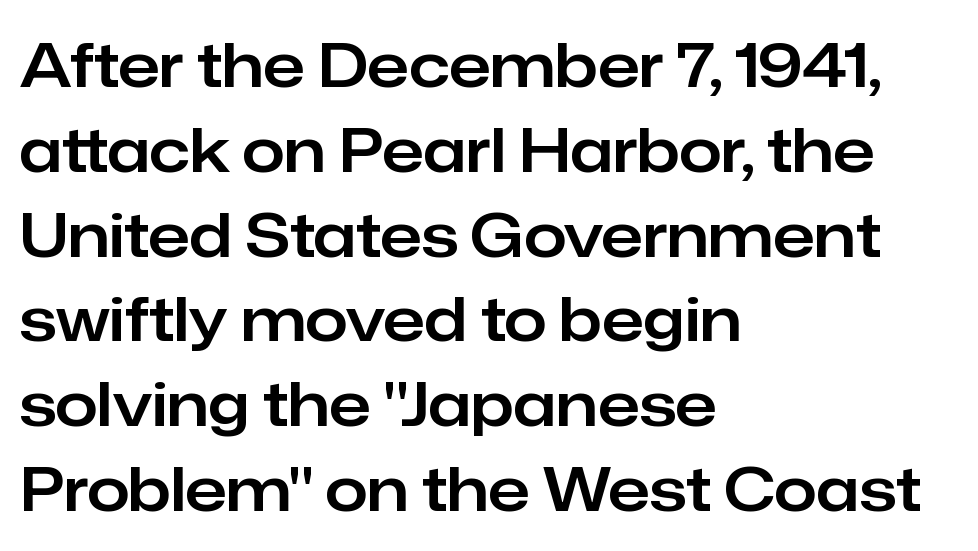
Line starts are locked; line ends wander. Leading matches the norm, producing a regular column. This is roman type, the default non-slanted kind. The glyphs are unaccompanied by any horizontal stroke below them. A typesetter would label this face a sans.
